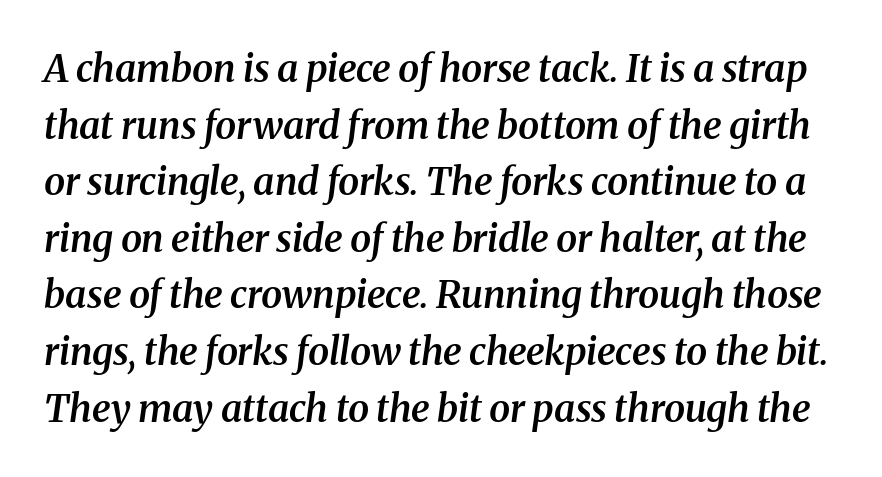
The image shows 38 px semibold serif type, italic (leaning right); set normal line spacing (1.49x), normal letter spacing, not underlined; medium stroke contrast and a medium x-height.
